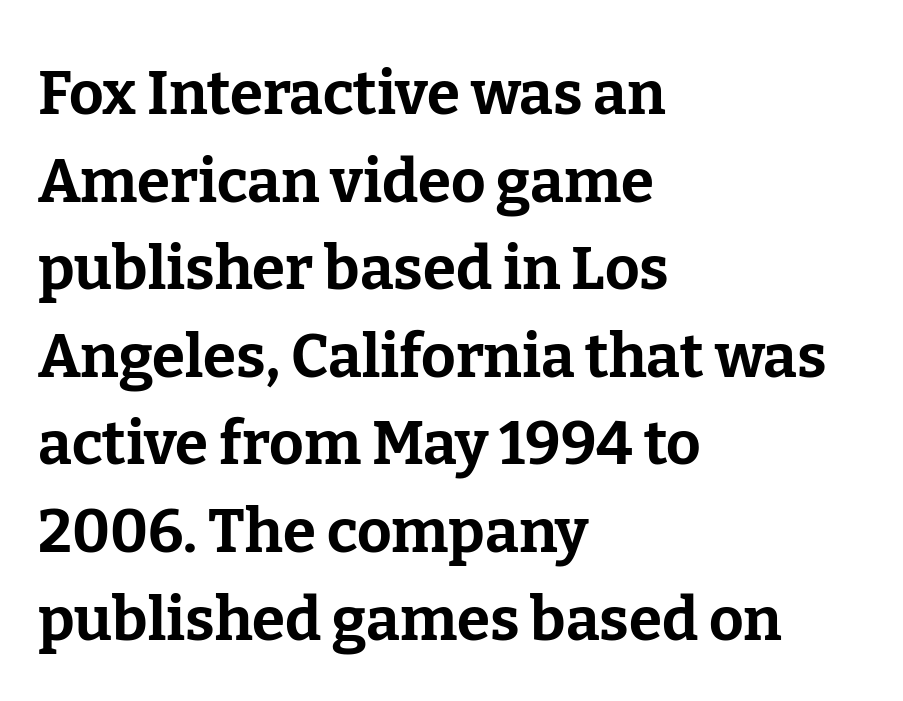
Q: Is the text bold? A: Yes.
Q: Is the text italic (slanted)? A: No, it is upright.
Q: Is the typeface a serif or a sans-serif typeface? A: Serif.
Q: Is the text underlined? A: No.
Q: How is the paragraph aligned? A: Left-aligned.
Q: Is the spacing between letters normal or unusually wide? A: Normal.
Q: Is the spacing between lines tight, normal or loose? A: Normal.
Q: Width (condensed, normal, or wide)? A: Normal.
Q: Stroke contrast? A: Low.
Q: x-height? A: Medium.
Q: Monospaced? A: No.
